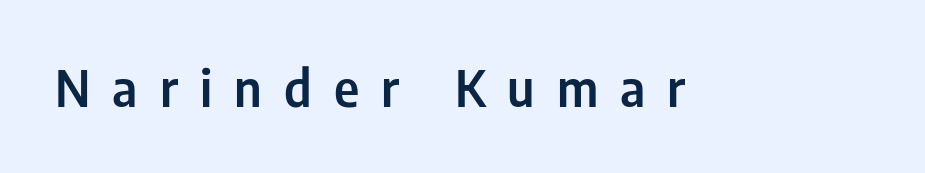
{"serif": "no", "italic": "no", "width": "condensed", "stroke_contrast": "low", "x_height": "medium", "monospaced": "no", "underline": "no", "letter_spacing": "wide", "letter_spacing_em": 0.44, "glyph_px": 50}
